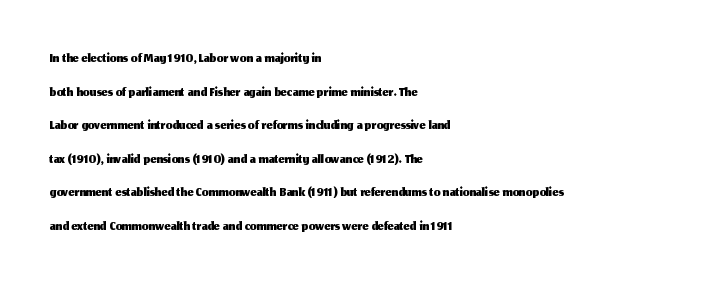
Q: Is the text italic (slanted)? A: No, it is upright.
Q: Is the text underlined? A: No.
Q: How is the paragraph aligned? A: Left-aligned.
Q: Is the spacing between letters normal or unusually wide? A: Normal.
Q: Is the spacing between lines tight, normal or loose? A: Normal.
